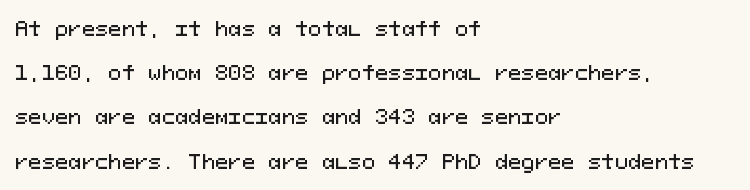
Q: Is the text italic (slanted)? A: No, it is upright.
Q: Is the text underlined? A: No.
Q: How is the paragraph aligned? A: Left-aligned.
Q: Is the spacing between letters normal or unusually wide? A: Normal.
Q: Is the spacing between lines tight, normal or loose? A: Loose.
